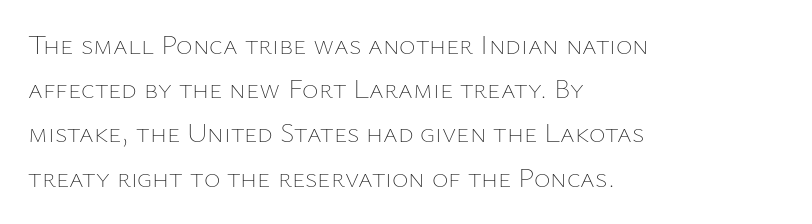
Leftover space on each line is placed entirely after the last word. Designer's note — italics off, roman on. The typeface has the unassuming heft of standard copy or less. Leading: standard.
